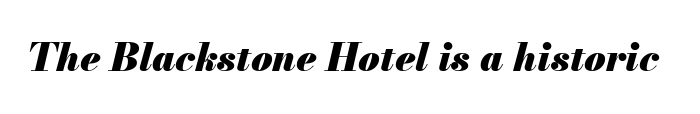
Words appear dense and cohesive because spacing is normal. Each letter keeps its own natural width here, so spacing adapts to shape. Rendered with sloped, italic letterforms. Heavy-handed strokes throughout: this text is bold.
